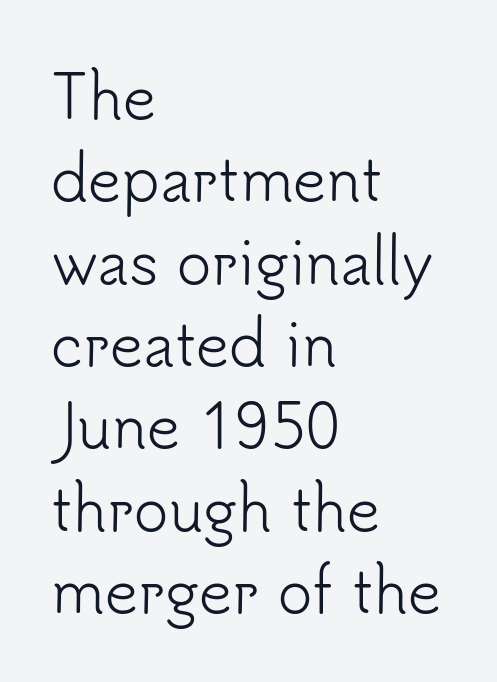
{"serif": "no", "italic": "no", "bold": "no", "weight": "light", "width": "normal", "stroke_contrast": "low", "x_height": "small", "monospaced": "no", "underline": "no", "align": "left", "line_spacing": "normal", "line_spacing_ratio": 1.42, "letter_spacing": "normal", "letter_spacing_em": 0.0, "glyph_px": 58}
